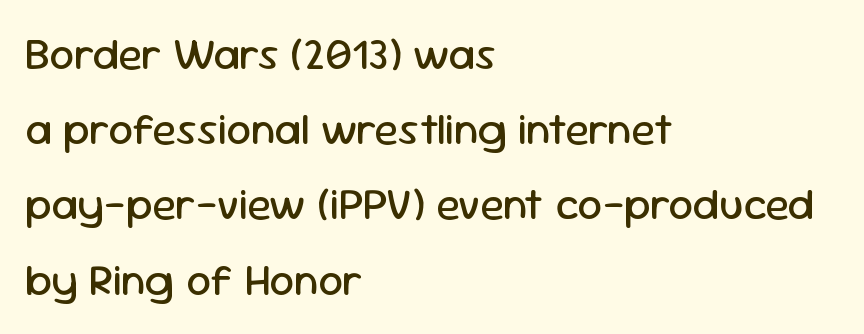
The image shows 44 px regular-weight sans-serif type, upright; set left-aligned, line spacing 1.71x, normal letter spacing, not underlined; low stroke contrast and a medium x-height.
